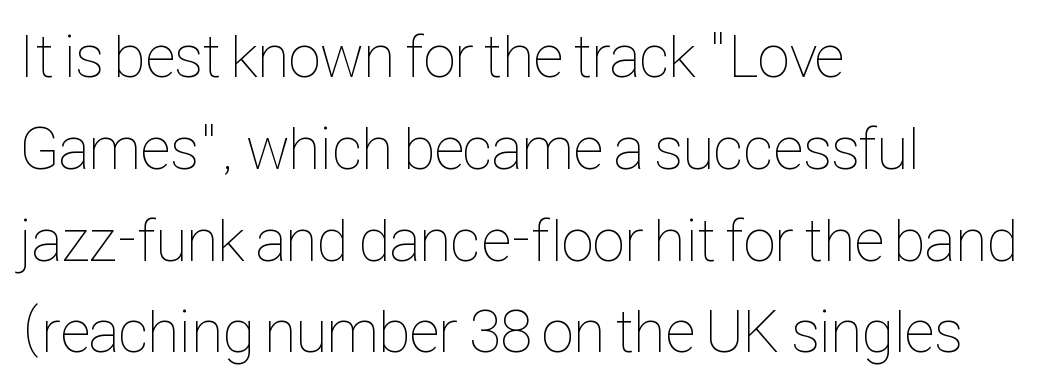
{"italic": "no", "bold": "no", "weight": "thin", "width": "condensed", "stroke_contrast": "low", "x_height": "medium", "monospaced": "no", "underline": "no", "align": "left", "line_spacing": "normal", "line_spacing_ratio": 1.53, "letter_spacing": "normal", "letter_spacing_em": 0.0, "glyph_px": 60}
